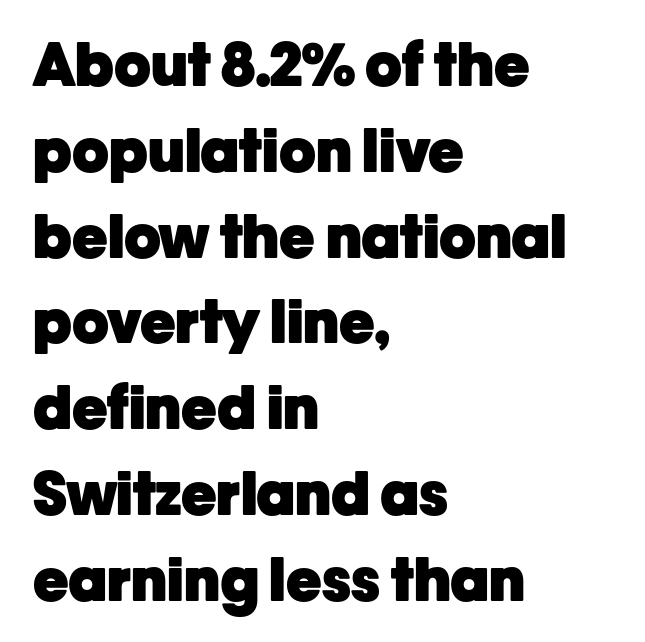
Q: Is the text bold? A: Yes.
Q: Is the text italic (slanted)? A: No, it is upright.
Q: Is the typeface a serif or a sans-serif typeface? A: Sans-serif.
Q: Is the text underlined? A: No.
Q: How is the paragraph aligned? A: Left-aligned.
Q: Is the spacing between letters normal or unusually wide? A: Normal.
Q: Is the spacing between lines tight, normal or loose? A: Normal.
Q: Width (condensed, normal, or wide)? A: Normal.
Q: Stroke contrast? A: Low.
Q: x-height? A: Medium.
Q: Monospaced? A: No.
